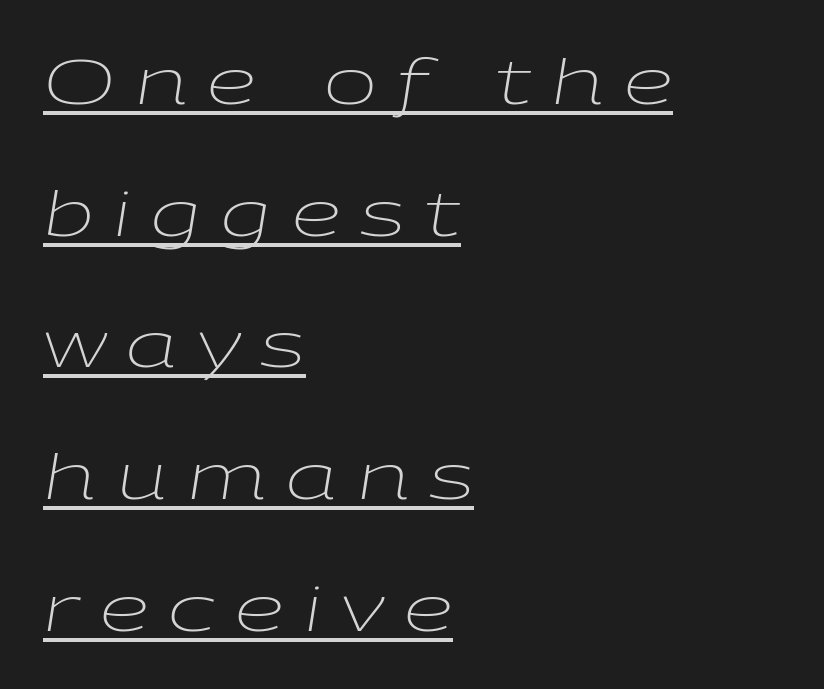
Q: Is the text bold? A: No.
Q: Is the text italic (slanted)? A: Yes, it leans right by about 9 degrees.
Q: Is the text underlined? A: Yes.
Q: How is the paragraph aligned? A: Left-aligned.
Q: Is the spacing between letters normal or unusually wide? A: Unusually wide.
Q: Is the spacing between lines tight, normal or loose? A: Loose.
Q: Width (condensed, normal, or wide)? A: Wide.
Q: Stroke contrast? A: Low.
Q: x-height? A: Medium.
Q: Monospaced? A: No.
